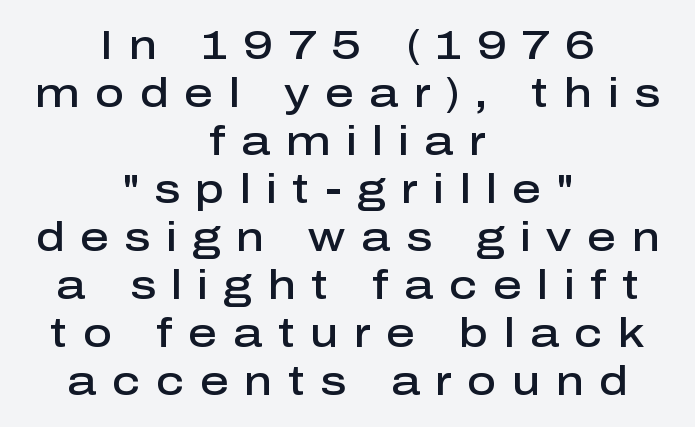
The image shows 40 px semibold sans-serif type, upright; set centered, line spacing 1.2x, unusually wide letter spacing (+0.39 em), not underlined; low stroke contrast and a medium x-height.
